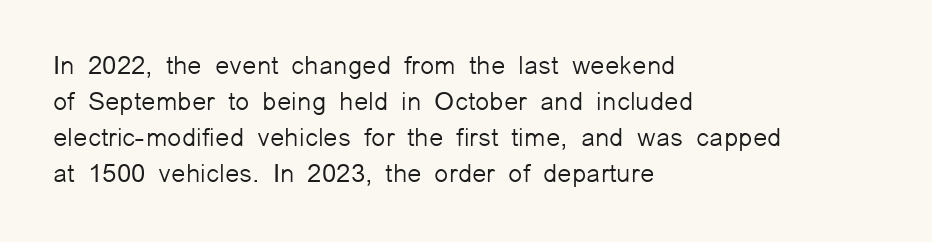
Q: Is the text bold? A: No.
Q: Is the text italic (slanted)? A: No, it is upright.
Q: Is the text underlined? A: No.
Q: How is the paragraph aligned? A: Left-aligned.
Q: Is the spacing between letters normal or unusually wide? A: Normal.
Q: Is the spacing between lines tight, normal or loose? A: Normal.
